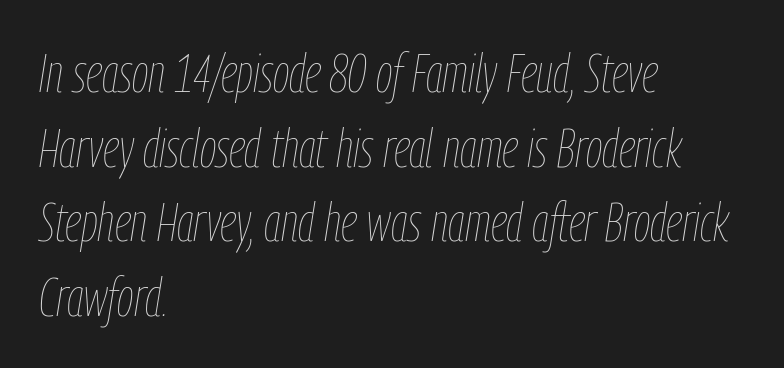
The image shows 54 px thin, condensed type, italic (leaning right); set left-aligned, normal line spacing (1.38x), normal letter spacing, not underlined; low stroke contrast and a medium x-height.
